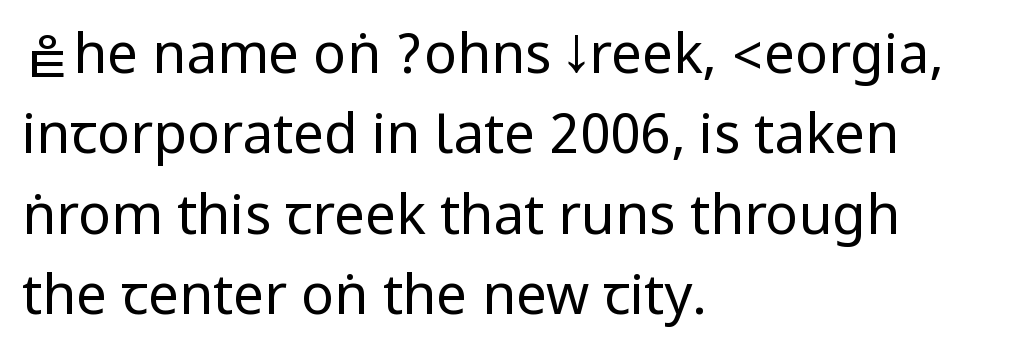
{"serif": "no", "italic": "no", "bold": "no", "weight": "regular", "width": "condensed", "stroke_contrast": "low", "underline": "no", "align": "left", "line_spacing": "normal", "line_spacing_ratio": 1.46, "letter_spacing": "normal", "letter_spacing_em": 0.0, "glyph_px": 55}
